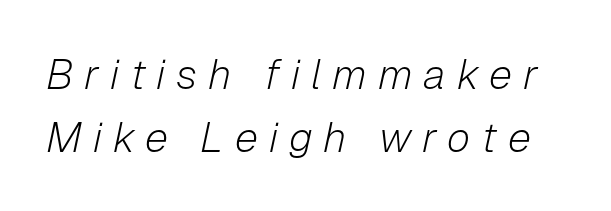
Q: Is the text bold? A: No.
Q: Is the text italic (slanted)? A: Yes, it leans right by about 12 degrees.
Q: Is the text underlined? A: No.
Q: Is the spacing between letters normal or unusually wide? A: Unusually wide.
Q: Is the spacing between lines tight, normal or loose? A: Normal.
Q: Width (condensed, normal, or wide)? A: Normal.
Q: Stroke contrast? A: Low.
Q: x-height? A: Medium.
Q: Monospaced? A: No.
